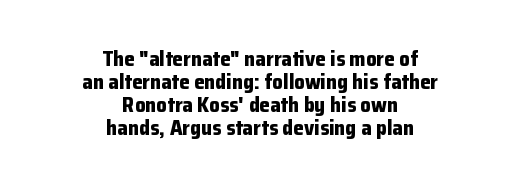
{"italic": "no", "bold": "yes", "underline": "no", "align": "center", "line_spacing": "tight", "line_spacing_ratio": 1.09, "letter_spacing": "normal", "letter_spacing_em": 0.0, "glyph_px": 21}
